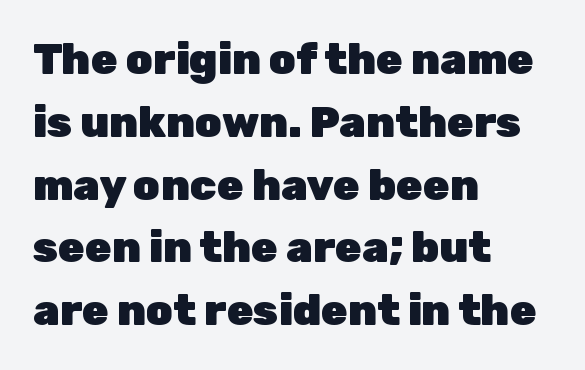
{"serif": "no", "italic": "no", "bold": "yes", "weight": "heavy", "width": "normal", "stroke_contrast": "low", "x_height": "medium", "monospaced": "no", "underline": "no", "align": "left", "line_spacing": "normal", "line_spacing_ratio": 1.46, "letter_spacing": "normal", "letter_spacing_em": 0.0, "glyph_px": 43}
